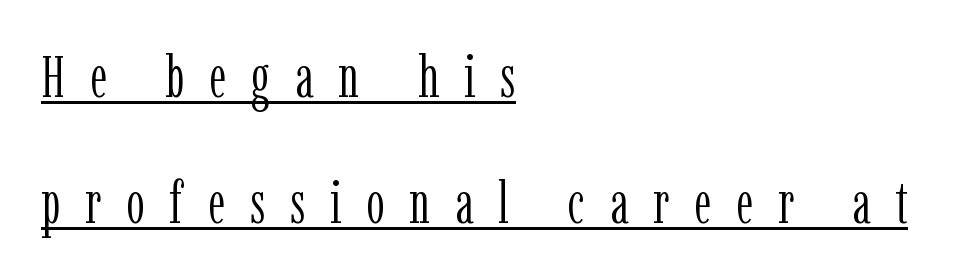
{"serif": "yes", "italic": "no", "bold": "no", "weight": "light", "width": "condensed", "stroke_contrast": "low", "x_height": "medium", "monospaced": "no", "underline": "yes", "align": "left", "line_spacing": "loose", "line_spacing_ratio": 2.17, "letter_spacing": "wide", "letter_spacing_em": 0.43, "glyph_px": 58}
